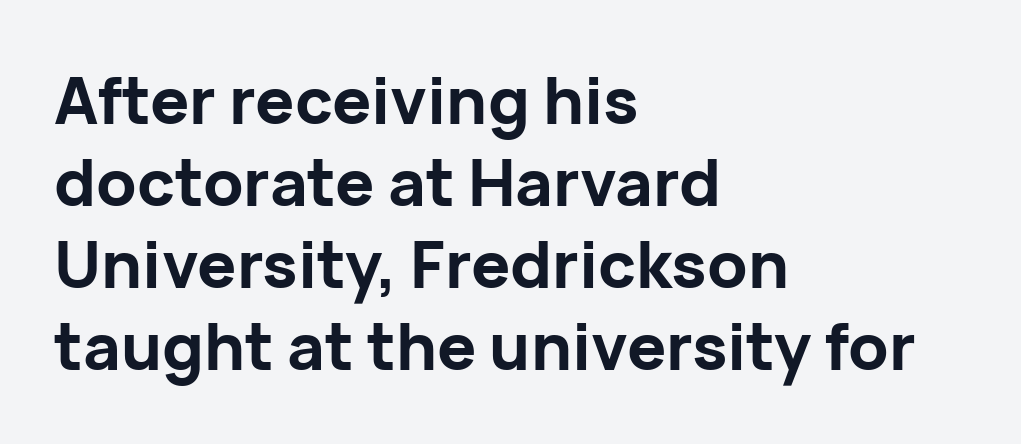
The image shows 65 px bold sans-serif type, upright; set left-aligned, normal line spacing (1.26x), normal letter spacing, not underlined; low stroke contrast and a medium x-height.
